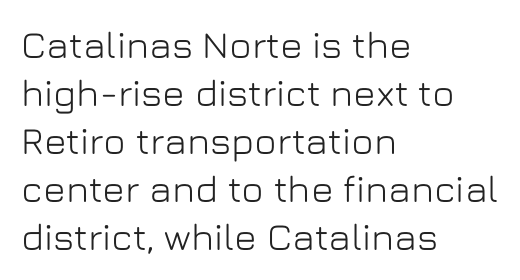
Q: Is the text italic (slanted)? A: No, it is upright.
Q: Is the typeface a serif or a sans-serif typeface? A: Sans-serif.
Q: Is the text underlined? A: No.
Q: How is the paragraph aligned? A: Left-aligned.
Q: Is the spacing between letters normal or unusually wide? A: Normal.
Q: Is the spacing between lines tight, normal or loose? A: Normal.
Q: Width (condensed, normal, or wide)? A: Normal.
Q: Stroke contrast? A: Low.
Q: x-height? A: Medium.
Q: Monospaced? A: No.
